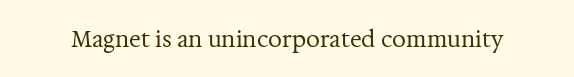
Q: Is the text bold? A: No.
Q: Is the text italic (slanted)? A: No, it is upright.
Q: Is the text underlined? A: No.
Q: Is the spacing between letters normal or unusually wide? A: Normal.
